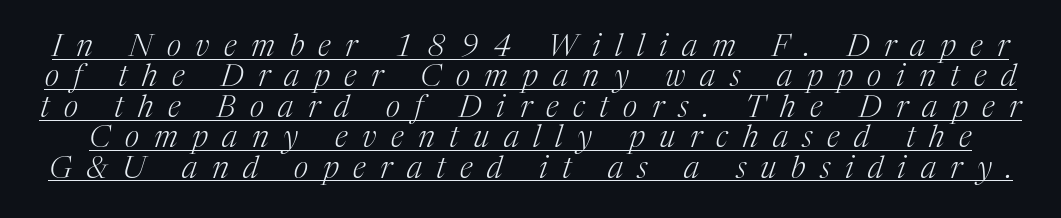
Q: Is the text bold? A: No.
Q: Is the text italic (slanted)? A: Yes, it leans right by about 17 degrees.
Q: Is the typeface a serif or a sans-serif typeface? A: Serif.
Q: Is the text underlined? A: Yes.
Q: Is the spacing between letters normal or unusually wide? A: Unusually wide.
Q: Is the spacing between lines tight, normal or loose? A: Tight.
Q: Width (condensed, normal, or wide)? A: Normal.
Q: Stroke contrast? A: Medium.
Q: x-height? A: Medium.
Q: Monospaced? A: No.
